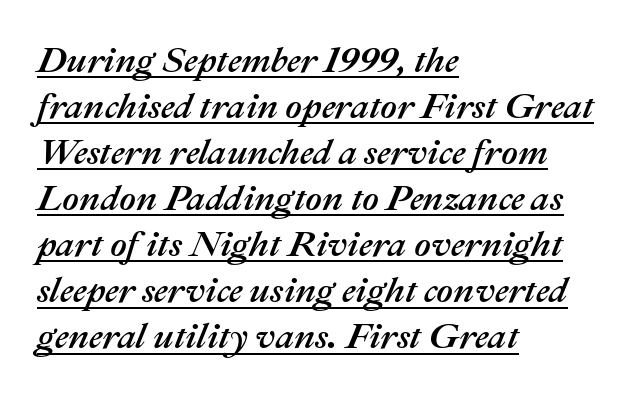
Q: Is the text italic (slanted)? A: Yes, it leans right by about 22 degrees.
Q: Is the text underlined? A: Yes.
Q: How is the paragraph aligned? A: Left-aligned.
Q: Is the spacing between letters normal or unusually wide? A: Normal.
Q: Is the spacing between lines tight, normal or loose? A: Normal.
Q: Width (condensed, normal, or wide)? A: Normal.
Q: Stroke contrast? A: Medium.
Q: x-height? A: Medium.
Q: Monospaced? A: No.
